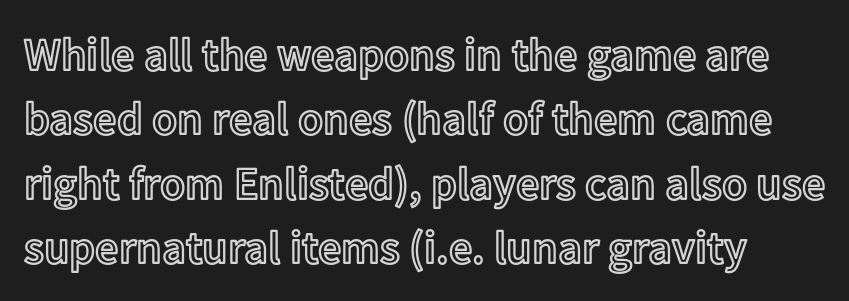
The image shows 46 px text type, upright; set normal line spacing (1.4x), normal letter spacing, not underlined; a medium x-height.
